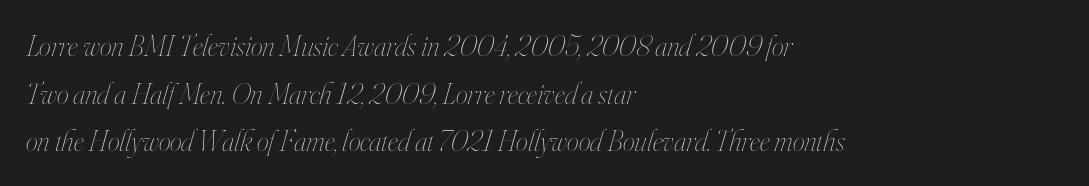
The image shows 30 px thin, condensed type, italic (leaning right); set left-aligned, normal line spacing (1.59x), normal letter spacing, not underlined; high stroke contrast and a small x-height.
